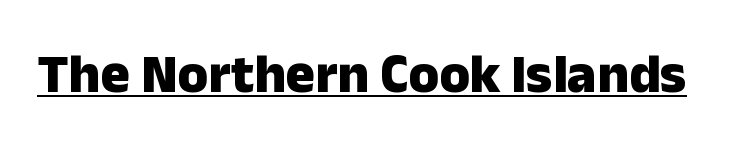
{"serif": "no", "italic": "no", "bold": "yes", "weight": "heavy", "width": "normal", "stroke_contrast": "low", "x_height": "medium", "monospaced": "no", "underline": "yes", "letter_spacing": "normal", "letter_spacing_em": 0.0, "glyph_px": 55}
